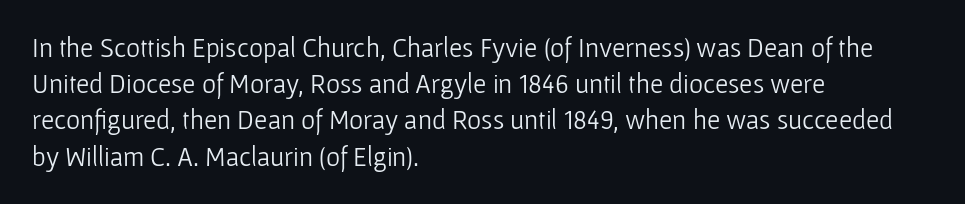
The image shows 27 px text type, upright; set left-aligned, normal line spacing (1.34x), normal letter spacing, not underlined.
